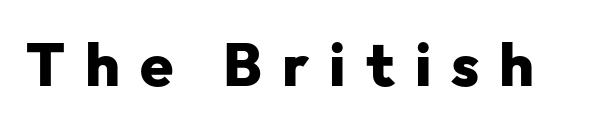
The image shows 60 px heavy sans-serif type, upright; set unusually wide letter spacing (+0.33 em), not underlined; low stroke contrast and a medium x-height.
